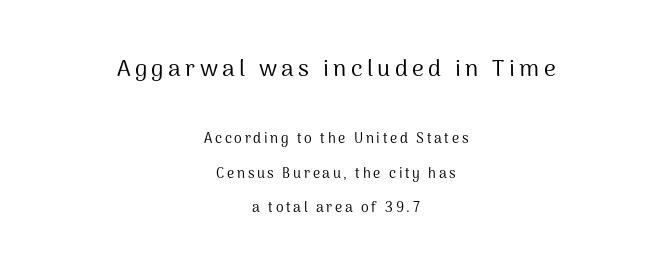
{"italic": "no", "bold": "no", "underline": "no", "align": "center", "line_spacing": "loose", "line_spacing_ratio": 2.49, "larger_block": "first", "size_ratio": 1.64, "glyph_px": 23}
